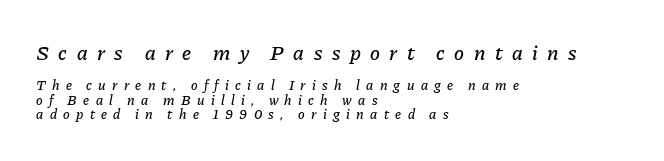
Slant detected: the letters are inclined. The paragraph has a hard left edge and a soft right edge. Has an underline been added? It has not. Reading top to bottom, the characters get smaller at the block break. This sample uses expanded letter spacing, leaving extra air between glyphs. If you measured baseline to baseline, you'd find a short distance.
